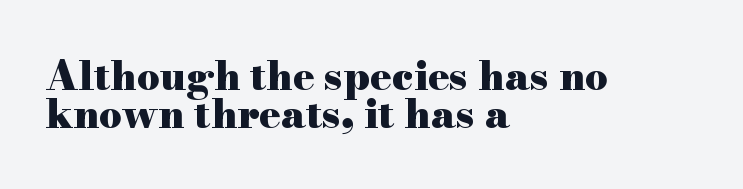
Line beginnings align vertically; line endings do not. The face used here is proportionally spaced, like ordinary book or web type. The lettering holds an erect, upright posture throughout. This sample uses a serif face. Leading: reduced. Descenders hang freely into open space.
